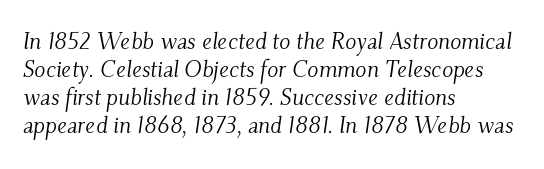
The image shows 23 px text type, italic (leaning right); set left-aligned, line spacing 1.22x, normal letter spacing, not underlined.
